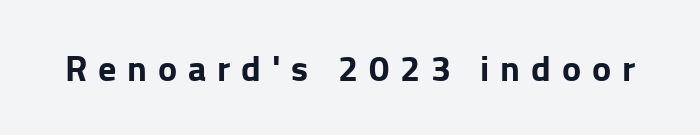
The image shows 36 px bold sans-serif type, upright; set unusually wide letter spacing (+0.3 em), not underlined; low stroke contrast and a medium x-height.
